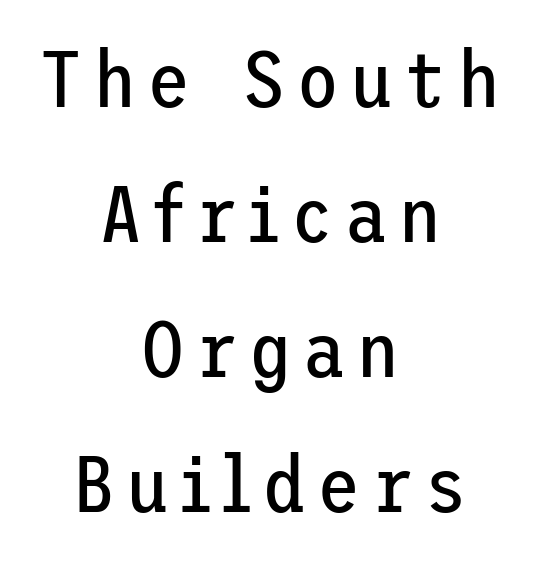
Q: Is the text bold? A: No.
Q: Is the text italic (slanted)? A: No, it is upright.
Q: Is the typeface a serif or a sans-serif typeface? A: Sans-serif.
Q: Is the text underlined? A: No.
Q: How is the paragraph aligned? A: Centered.
Q: Width (condensed, normal, or wide)? A: Normal.
Q: Stroke contrast? A: Low.
Q: x-height? A: Medium.
